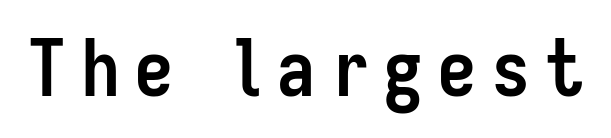
The area under the type is left untouched. Here the designer chose a conventional face with non-uniform glyph widths. Ordinary non-slanted type is in use. These words are printed bold, with thick strokes throughout.
